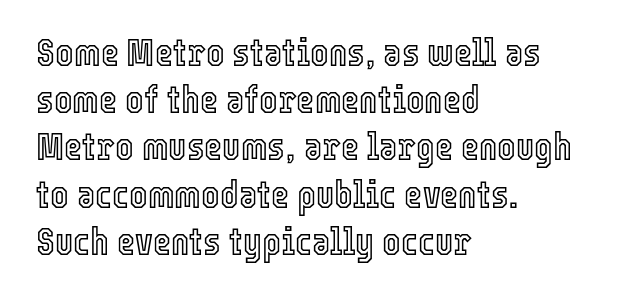
Italic: no, the glyphs are upright roman. No word sits above an underline. This rendering uses left alignment, leaving the right contour irregular. In terms of letterspacing, this is plain default setting. Varying glyph widths throughout — classic text-font behaviour.
